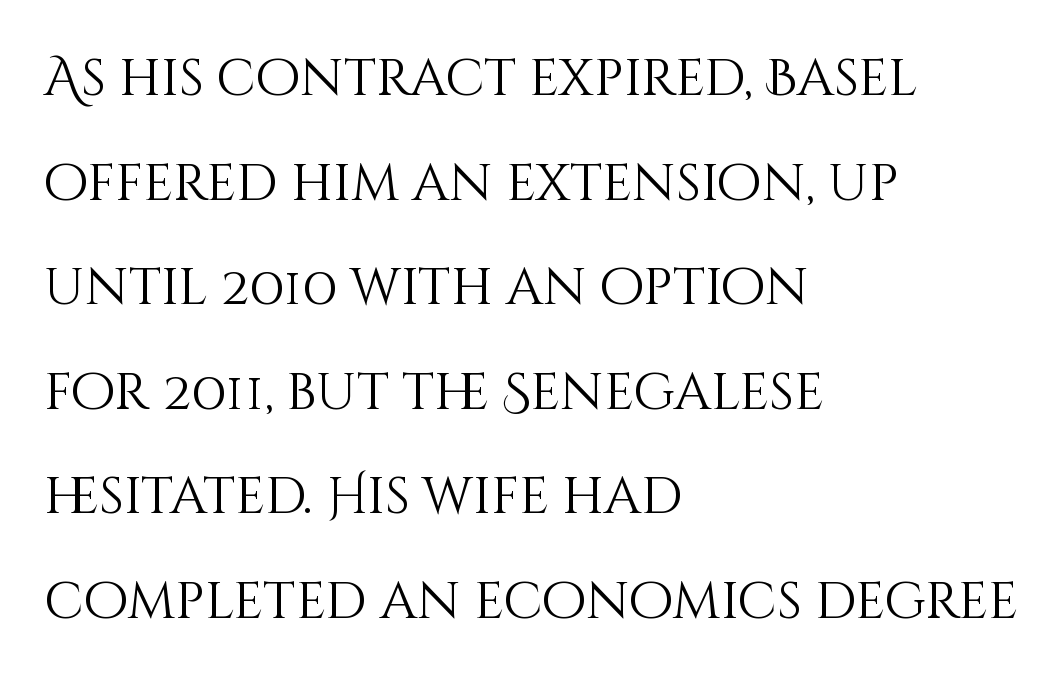
{"italic": "no", "bold": "no", "weight": "light", "width": "normal", "stroke_contrast": "medium", "x_height": "large", "monospaced": "no", "underline": "no", "align": "left", "line_spacing": "loose", "line_spacing_ratio": 2.01, "letter_spacing": "normal", "letter_spacing_em": 0.0, "glyph_px": 52}
